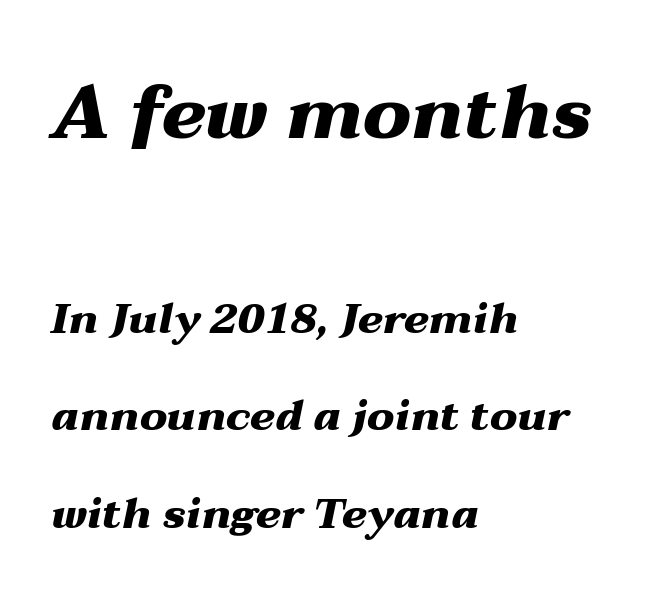
The image shows 74 px heavy, wide type, italic (leaning right); set left-aligned, loose line spacing (2.33x), normal letter spacing, not underlined; the first (top) block is 1.76x larger; medium stroke contrast and a medium x-height.
